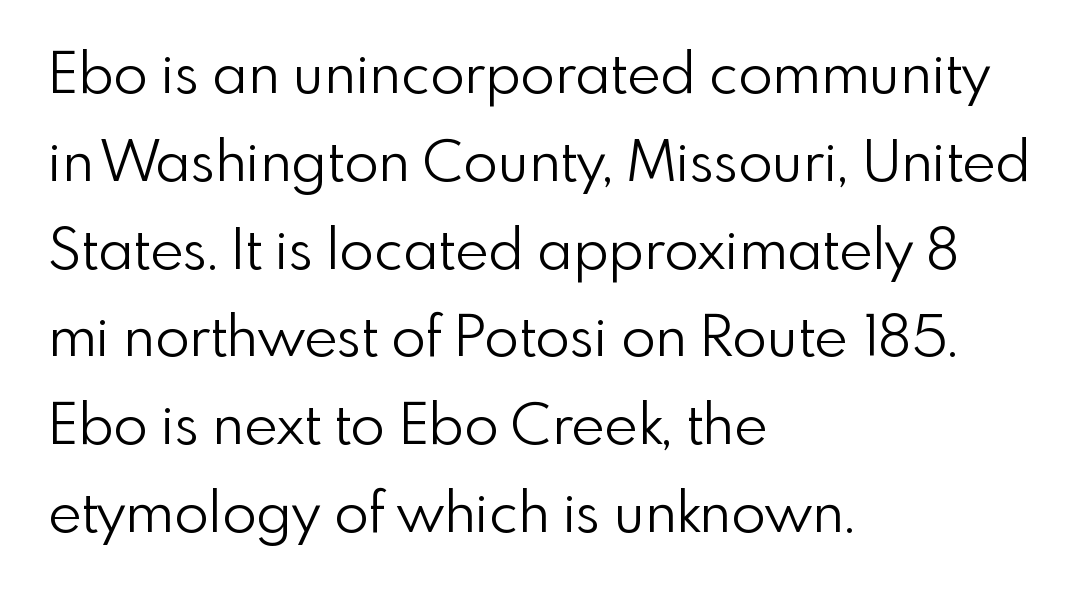
{"serif": "no", "italic": "no", "bold": "no", "weight": "light", "width": "normal", "x_height": "small", "monospaced": "no", "underline": "no", "align": "left", "line_spacing": "normal", "line_spacing_ratio": 1.54, "letter_spacing": "normal", "letter_spacing_em": 0.0, "glyph_px": 57}
